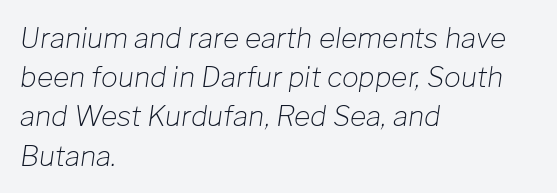
The image shows 28 px light type, italic (leaning right); set left-aligned, normal line spacing (1.4x), normal letter spacing, not underlined; low stroke contrast and a medium x-height.
